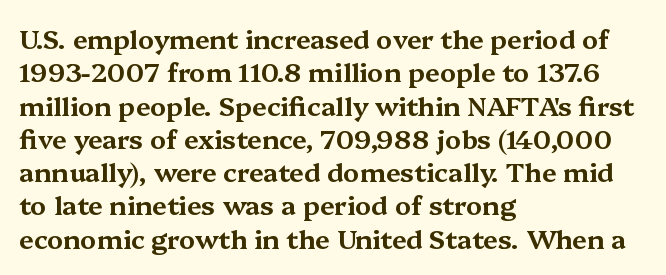
{"italic": "no", "underline": "no", "align": "left", "line_spacing": "normal", "line_spacing_ratio": 1.28, "letter_spacing": "normal", "letter_spacing_em": 0.0, "glyph_px": 26}
